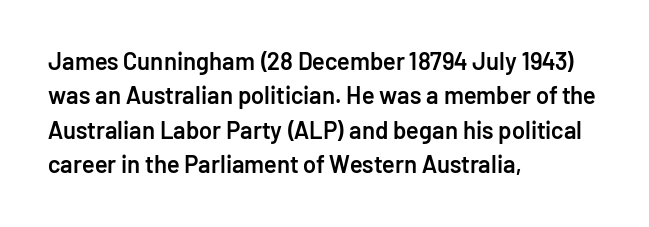
The image shows 24 px text type, upright; set left-aligned, normal line spacing (1.43x), normal letter spacing, not underlined.
